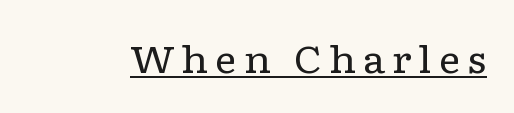
The face used here is proportionally spaced, like ordinary book or web type. The type sits square on the baseline with zero lean. Stroke terminals: seriffed. Quick note: underline on.
